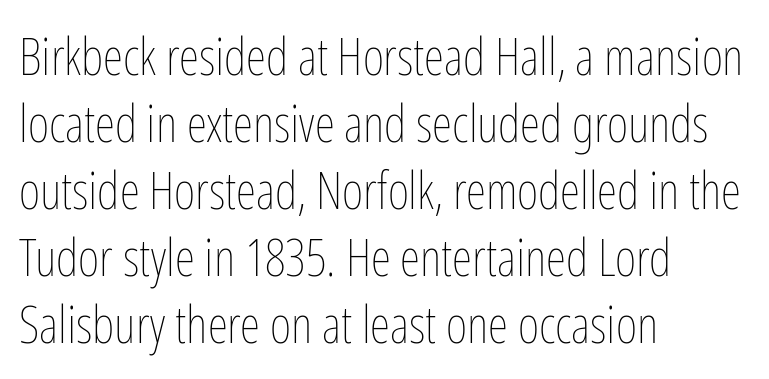
The image shows 52 px thin, condensed type, upright; set left-aligned, normal line spacing (1.29x), normal letter spacing, not underlined; low stroke contrast and a medium x-height.
